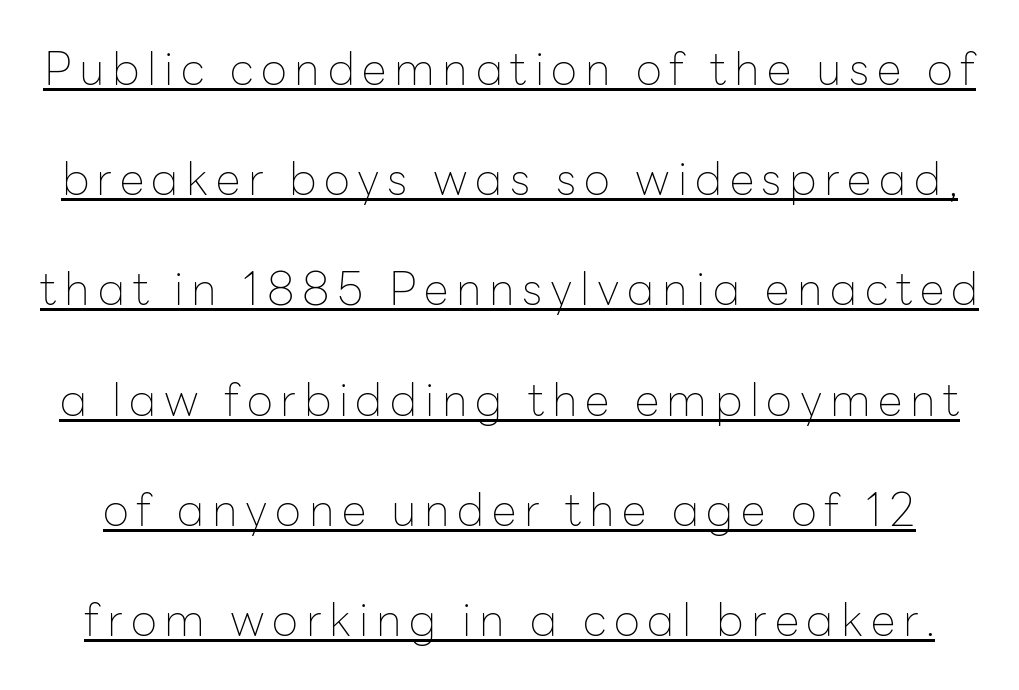
{"serif": "no", "italic": "no", "bold": "no", "weight": "thin", "width": "normal", "stroke_contrast": "low", "x_height": "medium", "monospaced": "no", "underline": "yes", "line_spacing": "loose", "line_spacing_ratio": 2.45, "glyph_px": 45}
